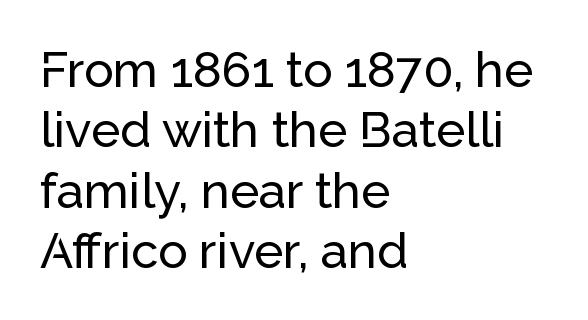
Letter spacing: default. Varying glyph widths throughout — classic text-font behaviour. No italicization has been applied; the sample stays upright. A bare baseline throughout the passage.
